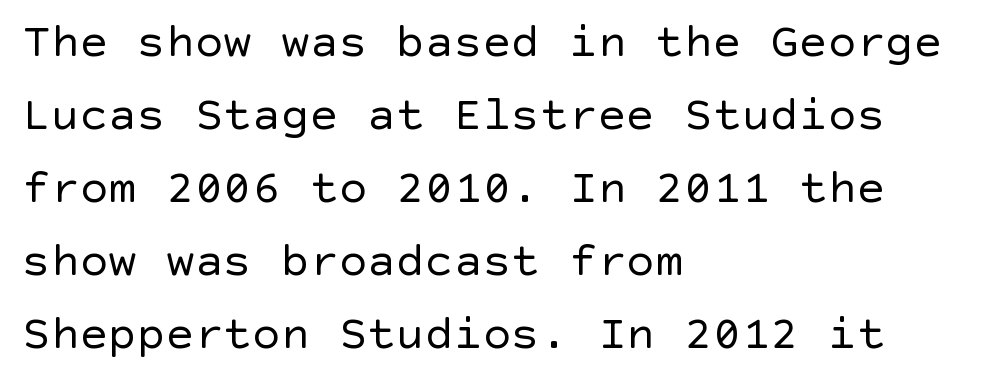
{"serif": "no", "italic": "no", "bold": "no", "weight": "regular", "width": "normal", "x_height": "large", "underline": "no", "align": "left", "line_spacing": "normal", "line_spacing_ratio": 1.52, "letter_spacing": "normal", "letter_spacing_em": 0.0, "glyph_px": 48}
